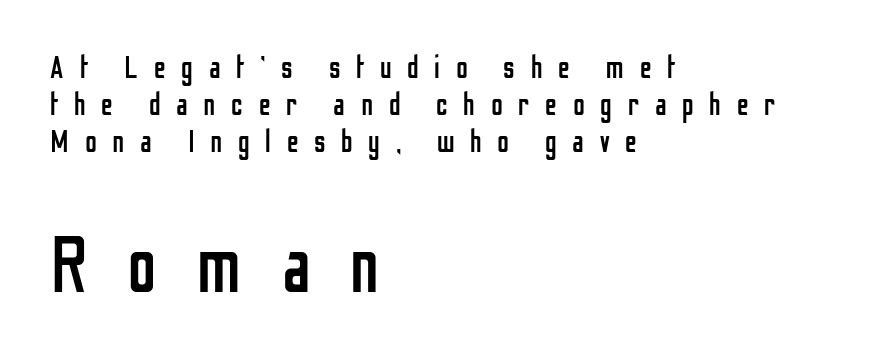
{"serif": "no", "italic": "no", "bold": "no", "weight": "regular", "width": "condensed", "stroke_contrast": "low", "x_height": "medium", "monospaced": "no", "underline": "no", "align": "left", "line_spacing": "tight", "line_spacing_ratio": 1.15, "letter_spacing": "wide", "letter_spacing_em": 0.49, "larger_block": "second", "size_ratio": 2.47, "glyph_px": 79}
